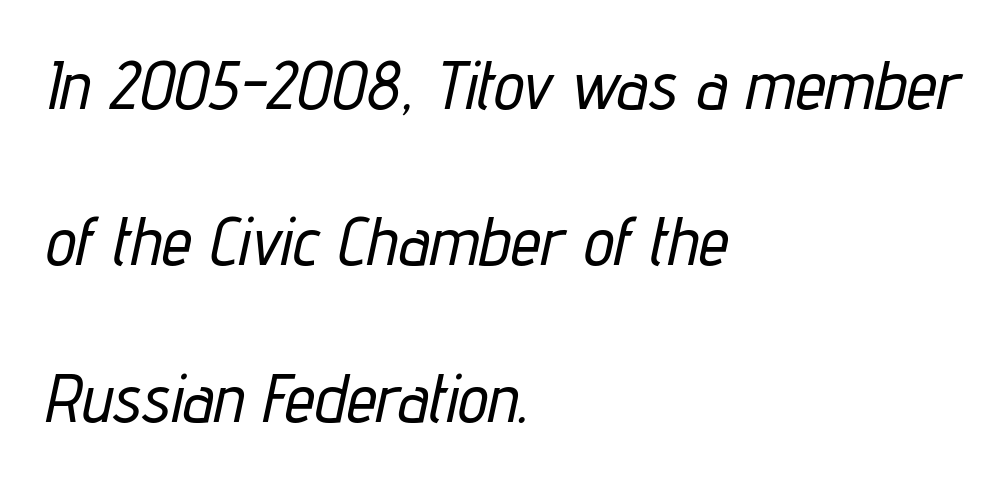
The image shows 68 px condensed type, italic (leaning right); set left-aligned, loose line spacing (2.3x), normal letter spacing, not underlined; low stroke contrast and a medium x-height.
